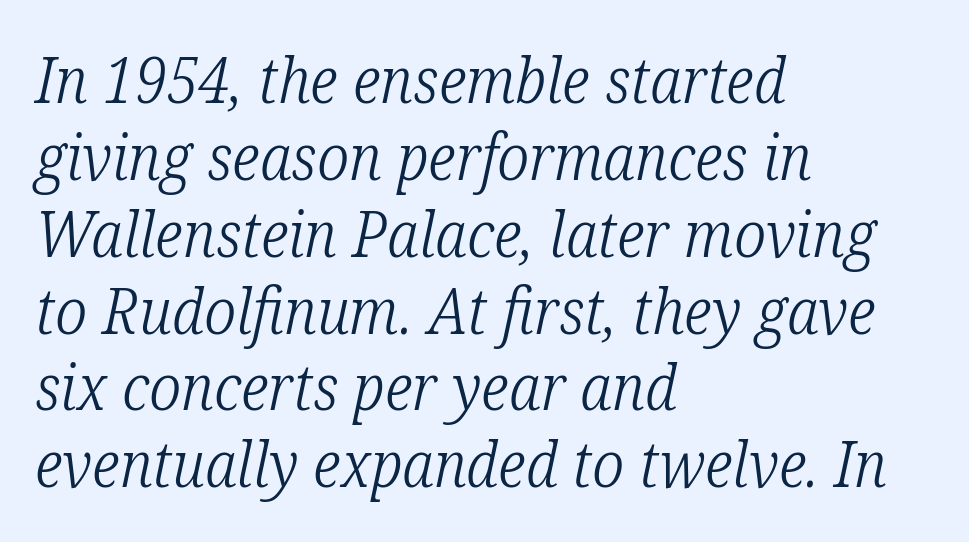
{"serif": "yes", "italic": "yes", "lean": "right", "slant_degrees": 12, "bold": "no", "weight": "light", "width": "condensed", "stroke_contrast": "low", "x_height": "medium", "monospaced": "no", "underline": "no", "align": "left", "line_spacing_ratio": 1.22, "letter_spacing": "normal", "letter_spacing_em": 0.0, "glyph_px": 63}
